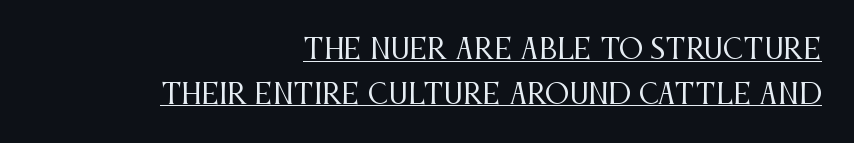
Q: Is the text bold? A: No.
Q: Is the text italic (slanted)? A: No, it is upright.
Q: Is the text underlined? A: Yes.
Q: How is the paragraph aligned? A: Right-aligned.
Q: Is the spacing between letters normal or unusually wide? A: Normal.
Q: Is the spacing between lines tight, normal or loose? A: Normal.
